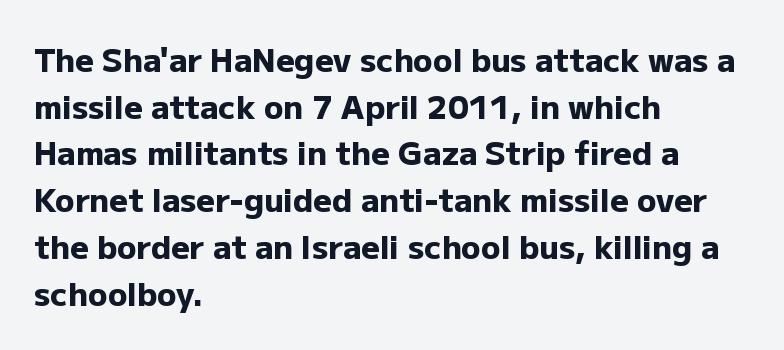
The image shows 32 px heavy sans-serif type, upright; set left-aligned, normal line spacing (1.46x), normal letter spacing, not underlined; low stroke contrast and a medium x-height.
